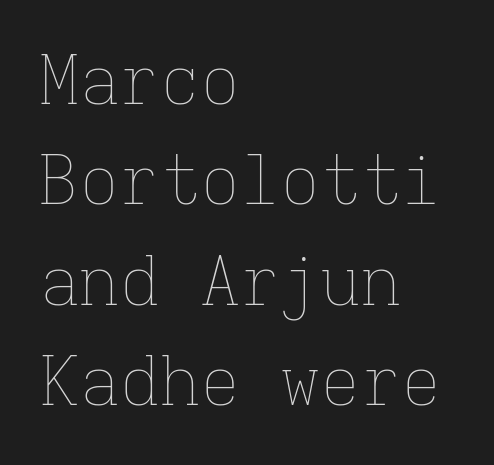
{"italic": "no", "bold": "no", "weight": "thin", "width": "normal", "stroke_contrast": "low", "x_height": "medium", "monospaced": "yes", "underline": "no", "align": "left", "line_spacing": "normal", "line_spacing_ratio": 1.5, "letter_spacing": "normal", "letter_spacing_em": 0.0, "glyph_px": 67}
